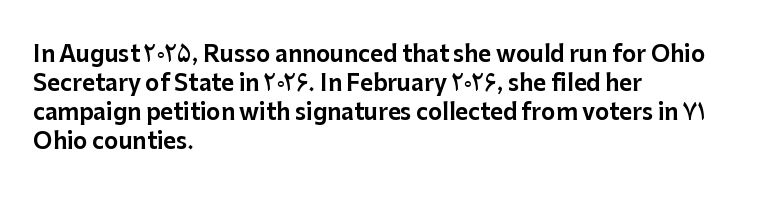
The image shows 22 px text type, upright; set left-aligned, normal line spacing (1.32x), normal letter spacing, not underlined.
